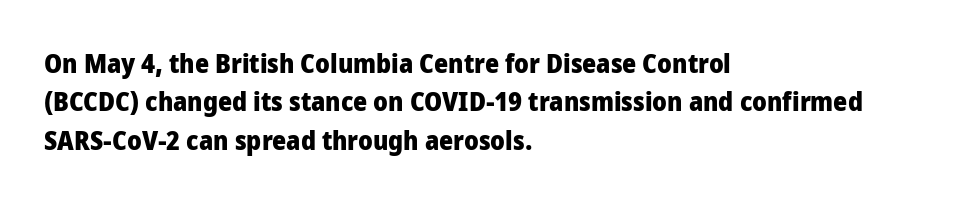
The image shows 27 px bold type, upright; set left-aligned, normal line spacing (1.42x), normal letter spacing, not underlined.
